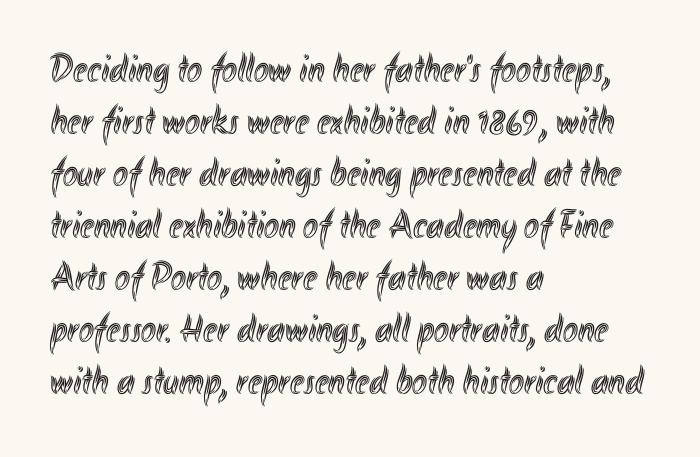
A typesetter would call this leading conventional body-copy spacing. Which margin do the lines hug? The left one — the right edge is uneven. Beneath every word, the page is bare. Observe the ordinary spacing: letters are neighbours, not strangers. This sample has the flowing, uneven cadence of proportional lettering.
